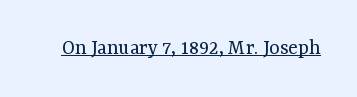
{"italic": "no", "bold": "no", "underline": "yes", "letter_spacing": "normal", "letter_spacing_em": 0.0, "glyph_px": 22}
